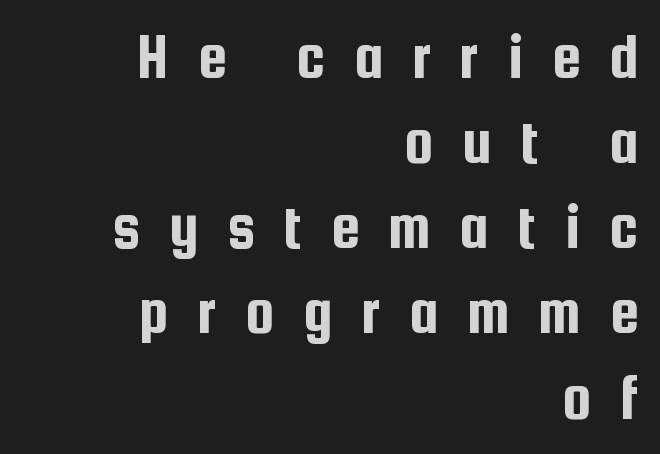
The image shows 65 px condensed sans-serif type, upright; set right-aligned, normal line spacing (1.31x), unusually wide letter spacing (+0.44 em), not underlined; low stroke contrast and a medium x-height.
